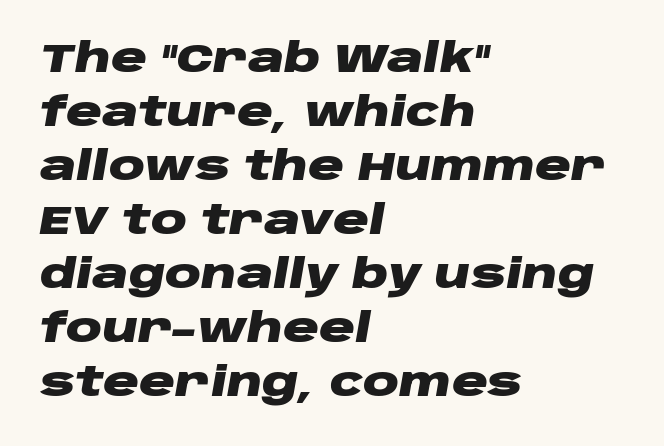
{"italic": "yes", "lean": "right", "slant_degrees": 10, "bold": "yes", "weight": "heavy", "width": "wide", "stroke_contrast": "low", "x_height": "large", "monospaced": "no", "underline": "no", "align": "left", "line_spacing": "normal", "line_spacing_ratio": 1.35, "letter_spacing": "normal", "letter_spacing_em": 0.0, "glyph_px": 40}
